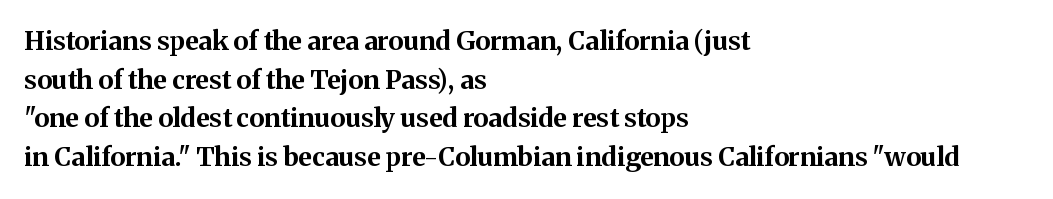
The image shows 26 px bold type, upright; set left-aligned, normal line spacing (1.49x), normal letter spacing, not underlined.
